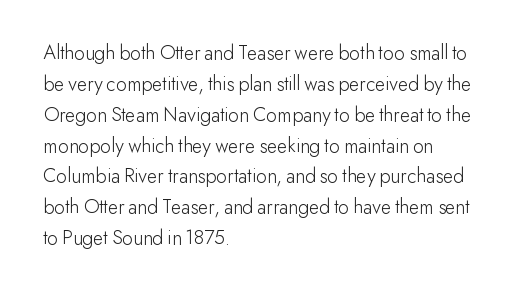
If you drew a line through each stem, it would be perfectly vertical. Leftover space on each line is placed entirely after the last word. The vertical gap from one line to the next is medium. The specimen omits any rule beneath the text block's lines.
